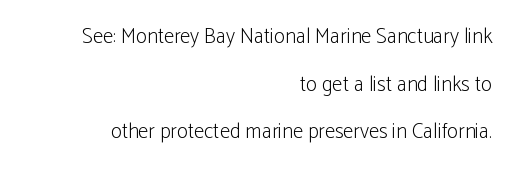
Q: Is the text bold? A: No.
Q: Is the text italic (slanted)? A: No, it is upright.
Q: Is the text underlined? A: No.
Q: How is the paragraph aligned? A: Right-aligned.
Q: Is the spacing between letters normal or unusually wide? A: Normal.
Q: Is the spacing between lines tight, normal or loose? A: Loose.
